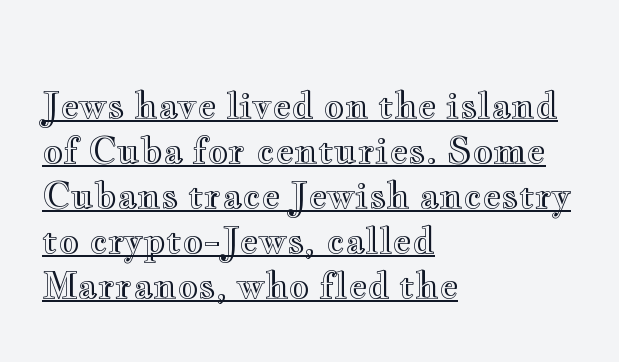
{"italic": "no", "width": "wide", "x_height": "small", "monospaced": "no", "underline": "yes", "align": "left", "line_spacing": "normal", "line_spacing_ratio": 1.25, "letter_spacing": "normal", "letter_spacing_em": 0.0, "glyph_px": 36}
